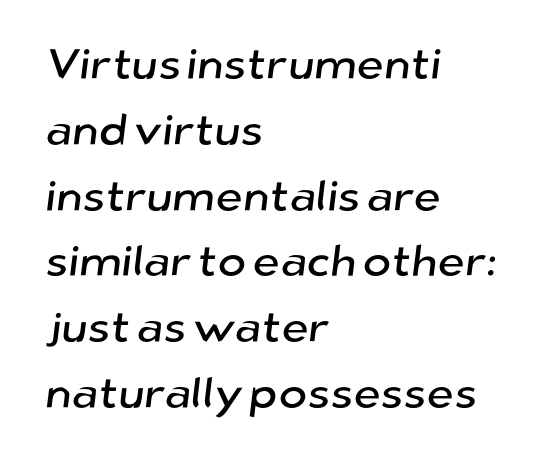
{"serif": "no", "width": "normal", "stroke_contrast": "low", "x_height": "medium", "monospaced": "no", "underline": "no", "align": "left", "line_spacing": "normal", "line_spacing_ratio": 1.53, "letter_spacing": "normal", "letter_spacing_em": 0.0, "glyph_px": 43}
